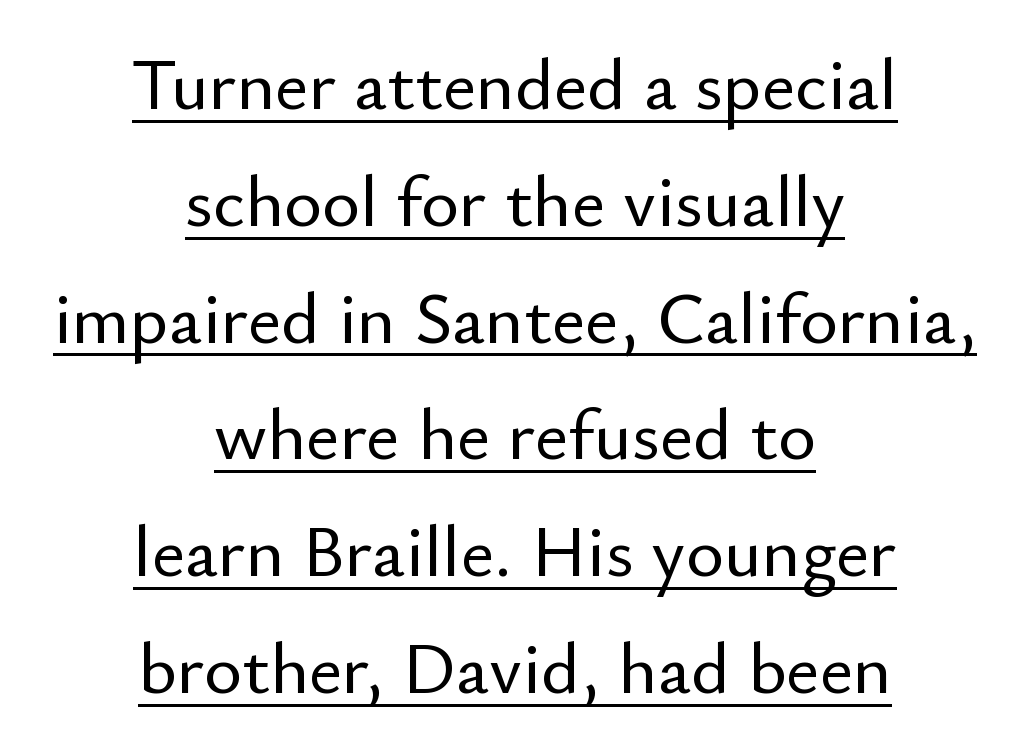
The image shows 73 px sans-serif type, upright; set centered, normal line spacing (1.6x), normal letter spacing, underlined; low stroke contrast and a small x-height.
